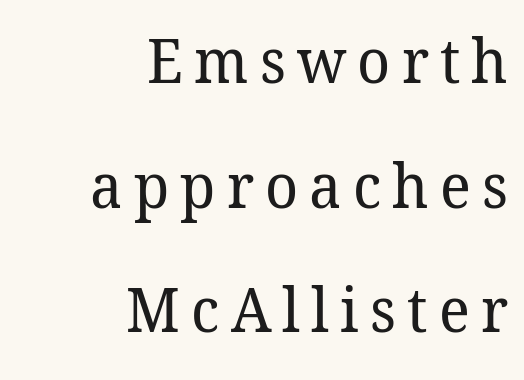
The image shows 62 px regular-weight serif type; set right-aligned, loose line spacing (2.01x), not underlined; low stroke contrast and a medium x-height.
